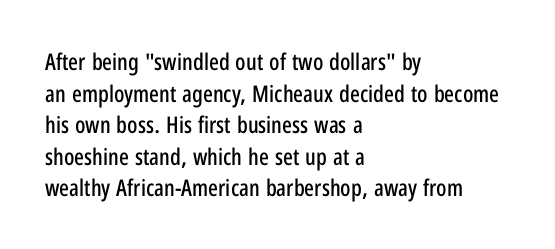
{"italic": "no", "underline": "no", "align": "left", "line_spacing": "normal", "line_spacing_ratio": 1.37, "letter_spacing": "normal", "letter_spacing_em": 0.0, "glyph_px": 23}
